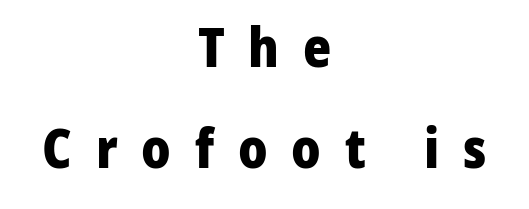
{"serif": "no", "italic": "no", "bold": "yes", "weight": "heavy", "width": "normal", "stroke_contrast": "low", "x_height": "medium", "monospaced": "no", "underline": "no", "align": "center", "line_spacing_ratio": 1.87, "letter_spacing": "wide", "letter_spacing_em": 0.44, "glyph_px": 54}
